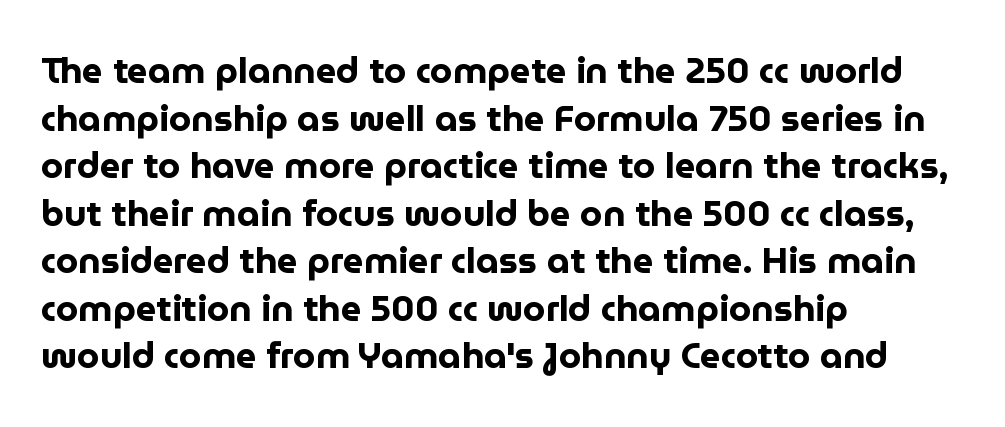
Q: Is the text bold? A: Yes.
Q: Is the text italic (slanted)? A: No, it is upright.
Q: Is the typeface a serif or a sans-serif typeface? A: Sans-serif.
Q: Is the text underlined? A: No.
Q: How is the paragraph aligned? A: Left-aligned.
Q: Is the spacing between letters normal or unusually wide? A: Normal.
Q: Is the spacing between lines tight, normal or loose? A: Normal.
Q: Width (condensed, normal, or wide)? A: Normal.
Q: Stroke contrast? A: Low.
Q: x-height? A: Medium.
Q: Monospaced? A: No.
